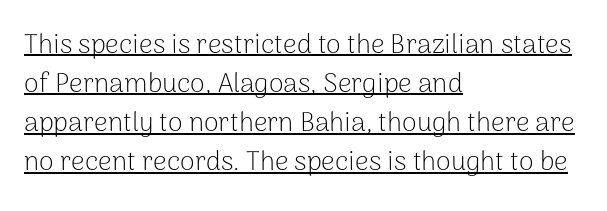
Is the block centered? No — it sits flush against the left margin. In terms of posture, this sample is upright. The weight would be labelled regular, book, light, or lighter still. This sample uses plain, unmodified letter spacing. In designer terms, the underline attribute is active on this setting.
